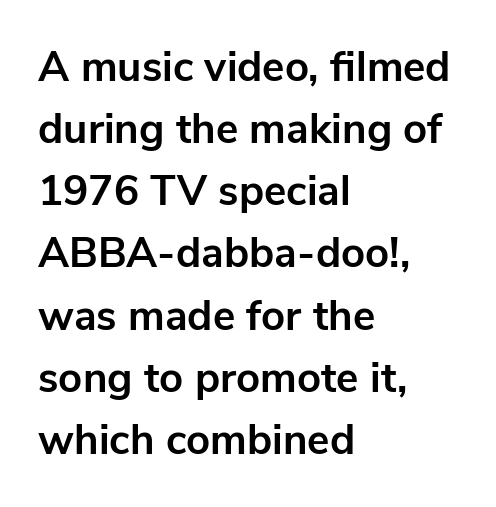
The image shows 42 px bold sans-serif type, upright; set left-aligned, normal line spacing (1.48x), normal letter spacing, not underlined; low stroke contrast and a medium x-height.
